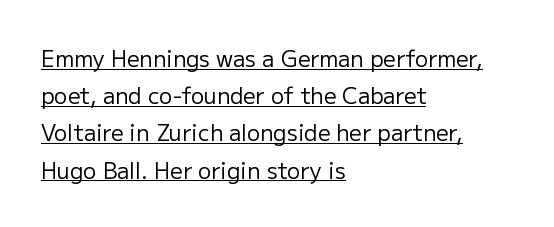
The image shows 22 px text type, upright; set left-aligned, normal line spacing (1.69x), normal letter spacing, underlined.
